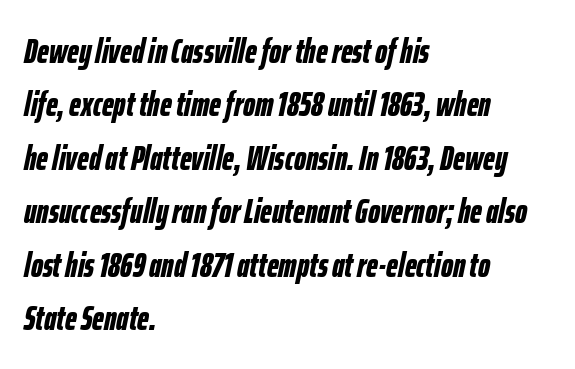
Q: Is the text bold? A: Yes.
Q: Is the text italic (slanted)? A: Yes, it leans right by about 12 degrees.
Q: Is the text underlined? A: No.
Q: How is the paragraph aligned? A: Left-aligned.
Q: Is the spacing between letters normal or unusually wide? A: Normal.
Q: Is the spacing between lines tight, normal or loose? A: Normal.
Q: Width (condensed, normal, or wide)? A: Condensed.
Q: Stroke contrast? A: Low.
Q: x-height? A: Medium.
Q: Monospaced? A: No.
